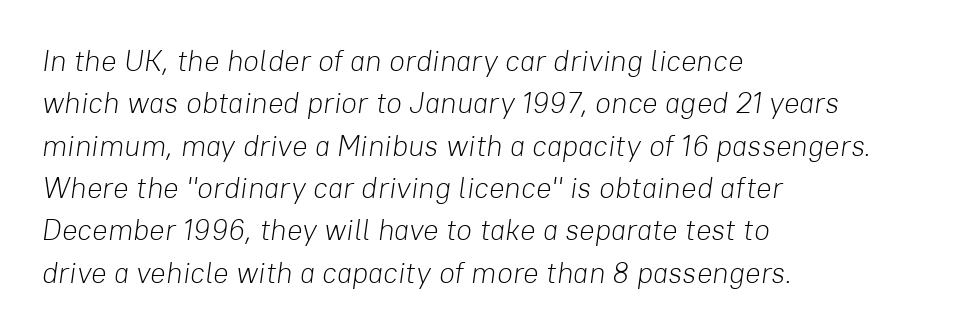
Regarding leading, the lines here are spaced in the standard way. Only glyphs here, with clear space below each row. Italic: yes, the glyphs are oblique. This sample uses plain, unmodified letter spacing.
